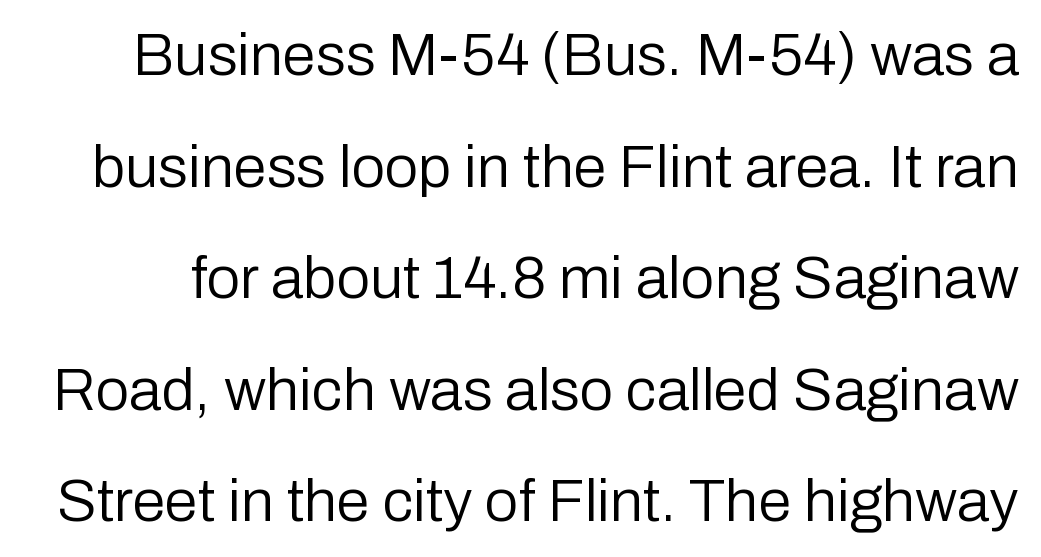
The image shows 60 px regular-weight sans-serif type, upright; set line spacing 1.86x, normal letter spacing, not underlined; low stroke contrast and a medium x-height.
